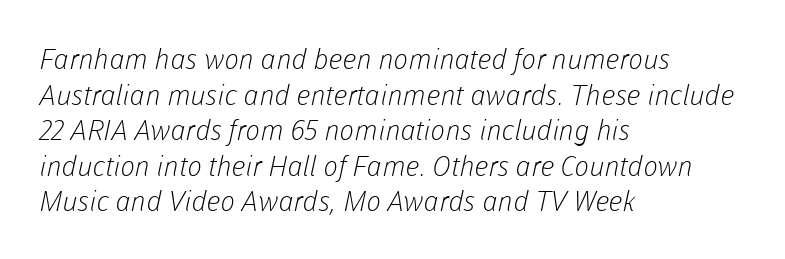
The image shows 28 px light sans-serif type; set left-aligned, normal line spacing (1.27x), normal letter spacing, not underlined; low stroke contrast and a medium x-height.
